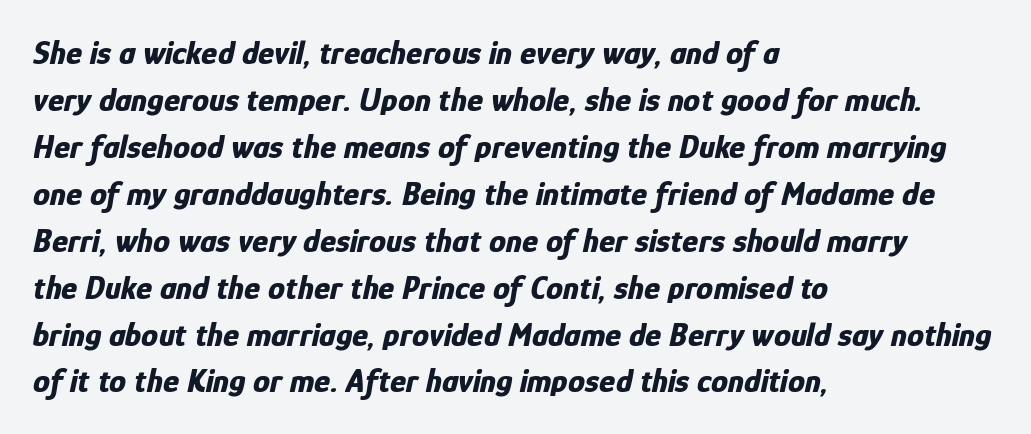
{"italic": "yes", "lean": "right", "slant_degrees": 12, "bold": "yes", "weight": "bold", "width": "condensed", "stroke_contrast": "low", "x_height": "medium", "monospaced": "no", "underline": "no", "align": "left", "line_spacing": "normal", "line_spacing_ratio": 1.38, "letter_spacing": "normal", "letter_spacing_em": 0.0, "glyph_px": 34}
